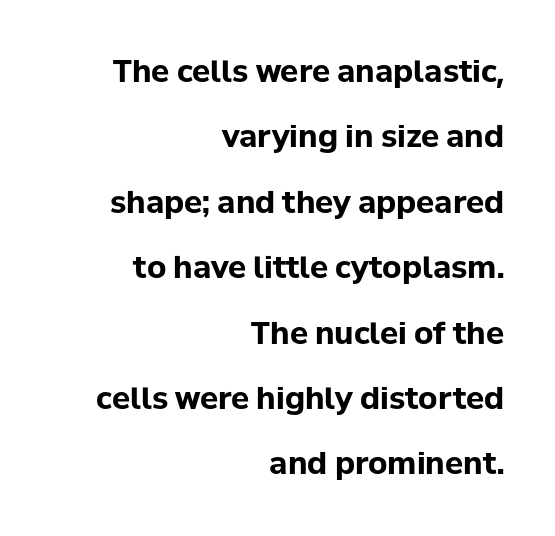
The image shows 30 px bold sans-serif type, upright; set right-aligned, loose line spacing (2.18x), normal letter spacing, not underlined; low stroke contrast and a medium x-height.
